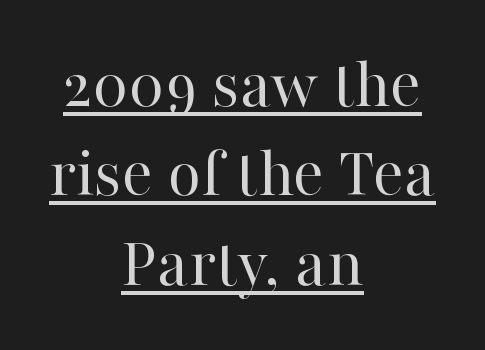
Q: Is the text bold? A: No.
Q: Is the text italic (slanted)? A: No, it is upright.
Q: Is the typeface a serif or a sans-serif typeface? A: Serif.
Q: Is the text underlined? A: Yes.
Q: How is the paragraph aligned? A: Centered.
Q: Is the spacing between letters normal or unusually wide? A: Normal.
Q: Width (condensed, normal, or wide)? A: Normal.
Q: Stroke contrast? A: High.
Q: x-height? A: Medium.
Q: Monospaced? A: No.
